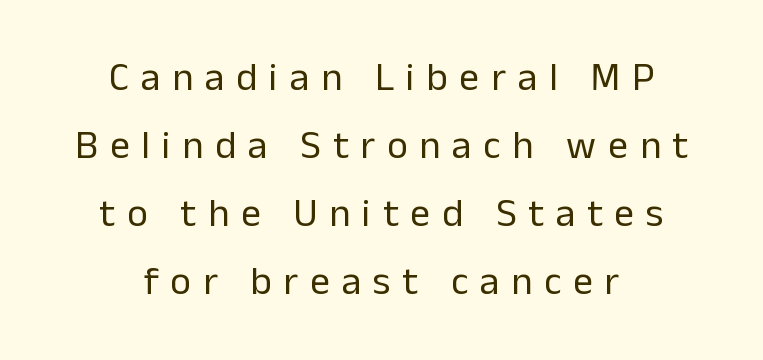
The image shows 40 px regular-weight sans-serif type, upright; set centered, normal line spacing (1.7x), unusually wide letter spacing (+0.29 em), not underlined; low stroke contrast and a medium x-height.
